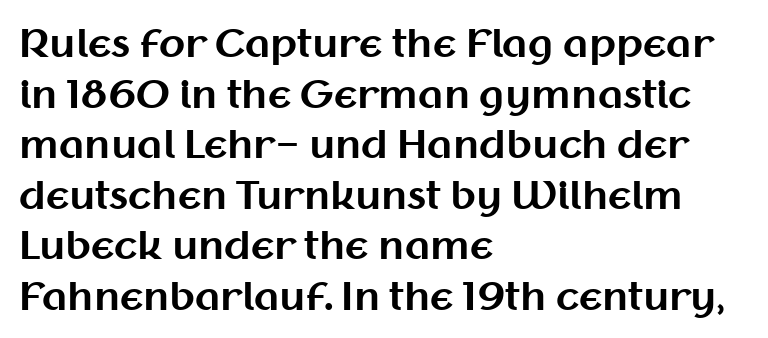
Q: Is the text bold? A: Yes.
Q: Is the text italic (slanted)? A: No, it is upright.
Q: Is the typeface a serif or a sans-serif typeface? A: Sans-serif.
Q: Is the text underlined? A: No.
Q: How is the paragraph aligned? A: Left-aligned.
Q: Is the spacing between letters normal or unusually wide? A: Normal.
Q: Is the spacing between lines tight, normal or loose? A: Normal.
Q: Width (condensed, normal, or wide)? A: Normal.
Q: Stroke contrast? A: Medium.
Q: x-height? A: Medium.
Q: Monospaced? A: No.
